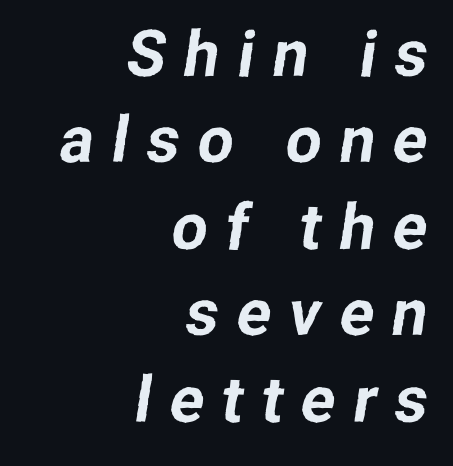
{"serif": "no", "width": "normal", "stroke_contrast": "low", "x_height": "medium", "monospaced": "no", "underline": "no", "align": "right", "line_spacing": "normal", "line_spacing_ratio": 1.35, "letter_spacing": "wide", "letter_spacing_em": 0.28, "glyph_px": 64}
